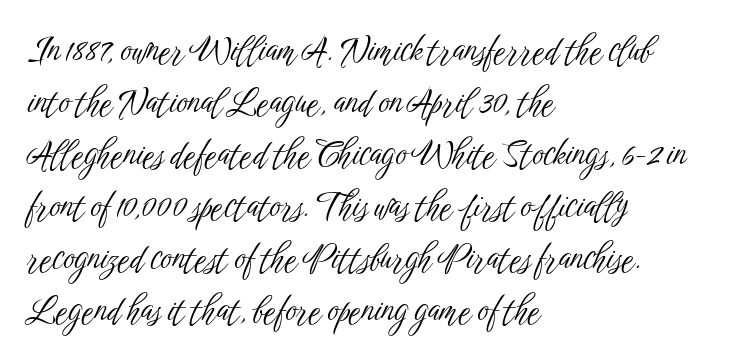
Honestly, there is no underline to notice here at all. To sum up the face: it is a sans, with no serifs. Observe the ordinary spacing: letters are neighbours, not strangers. A quiet, ordinary-to-light weight characterises the typeface. The passage shown is typed in a proportional face where columns would drift.
